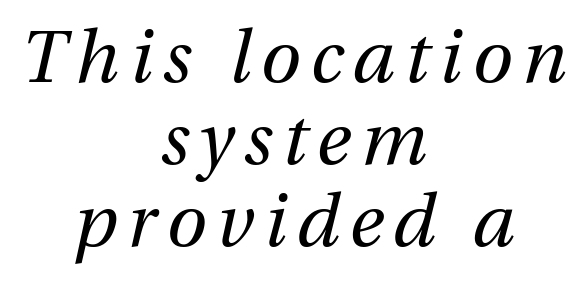
Q: Is the text bold? A: No.
Q: Is the text italic (slanted)? A: Yes, it leans right by about 12 degrees.
Q: Is the text underlined? A: No.
Q: How is the paragraph aligned? A: Centered.
Q: Is the spacing between lines tight, normal or loose? A: Tight.
Q: Width (condensed, normal, or wide)? A: Normal.
Q: Stroke contrast? A: Medium.
Q: x-height? A: Medium.
Q: Monospaced? A: No.
